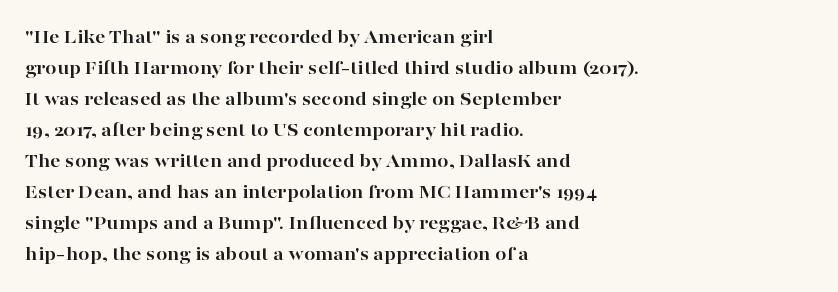
This is heavy type, rendered in bold. No extra tracking has been applied to these lines. The lines in this sample share a left origin and differ only in where they stop. A typesetter would call this leading conventional body-copy spacing. The typography opts for an upright posture over an oblique one. No word sits above an underline.
